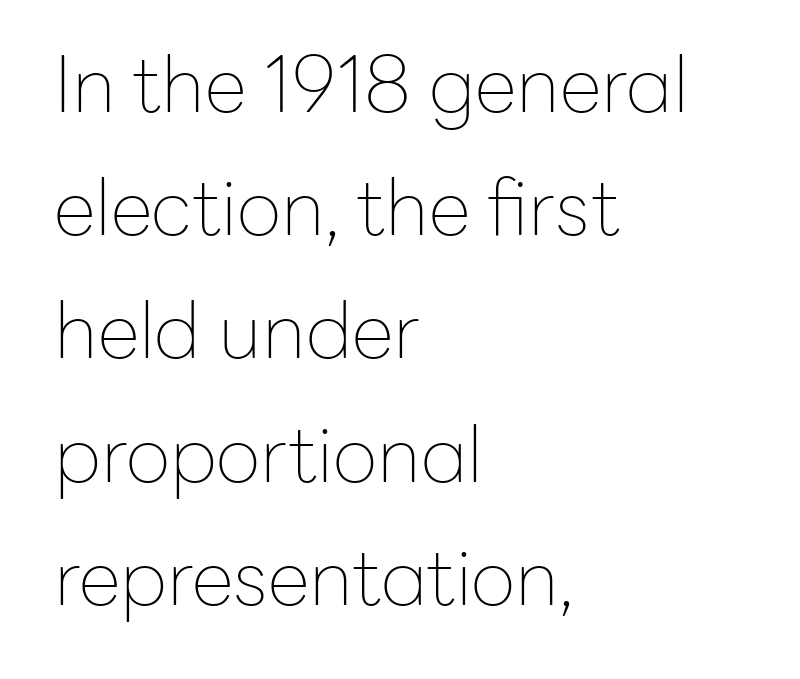
{"serif": "no", "italic": "no", "bold": "no", "weight": "thin", "width": "normal", "stroke_contrast": "low", "x_height": "medium", "monospaced": "no", "underline": "no", "align": "left", "line_spacing": "normal", "line_spacing_ratio": 1.6, "letter_spacing": "normal", "letter_spacing_em": 0.0, "glyph_px": 77}
